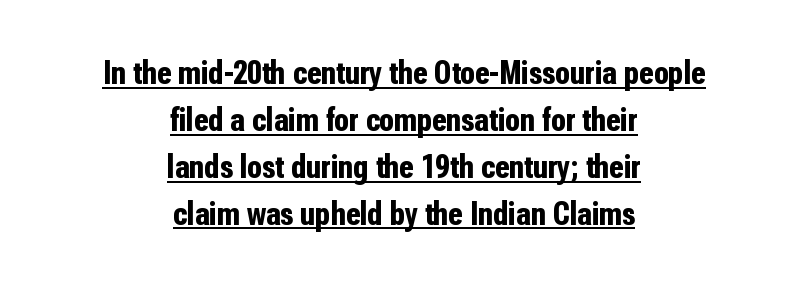
{"serif": "no", "italic": "no", "bold": "yes", "weight": "bold", "width": "condensed", "stroke_contrast": "low", "x_height": "medium", "monospaced": "no", "underline": "yes", "align": "center", "line_spacing": "normal", "line_spacing_ratio": 1.38, "letter_spacing": "normal", "letter_spacing_em": 0.0, "glyph_px": 34}
